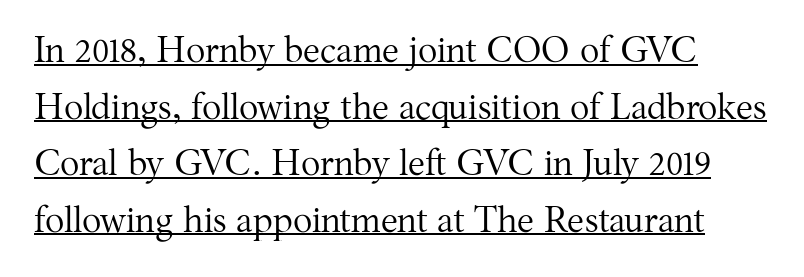
The image shows 36 px regular-weight serif type, upright; set normal line spacing (1.57x), normal letter spacing, underlined; medium stroke contrast and a medium x-height.
